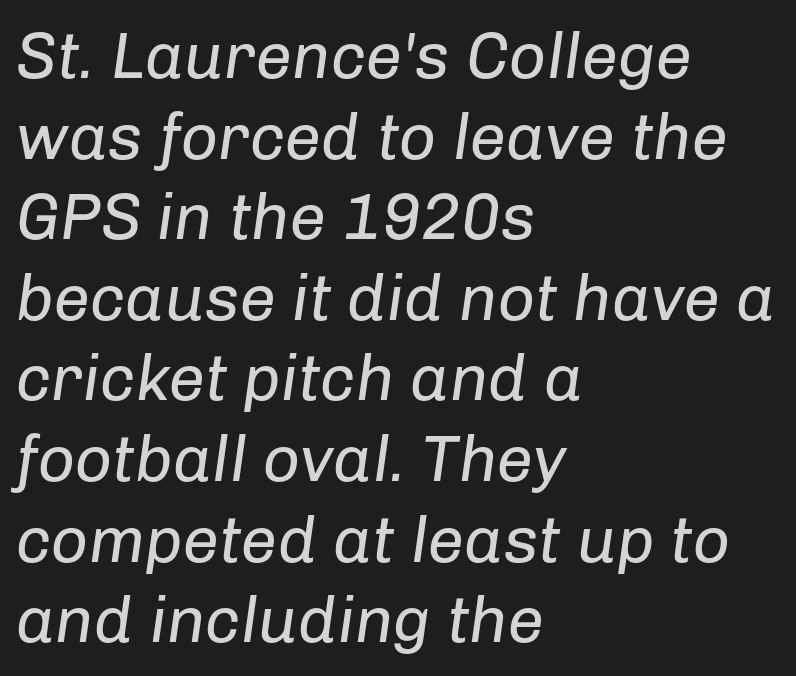
{"italic": "yes", "lean": "right", "slant_degrees": 8, "bold": "no", "weight": "regular", "width": "normal", "stroke_contrast": "low", "x_height": "medium", "monospaced": "no", "underline": "no", "align": "left", "line_spacing_ratio": 1.24, "letter_spacing": "normal", "letter_spacing_em": 0.0, "glyph_px": 65}
